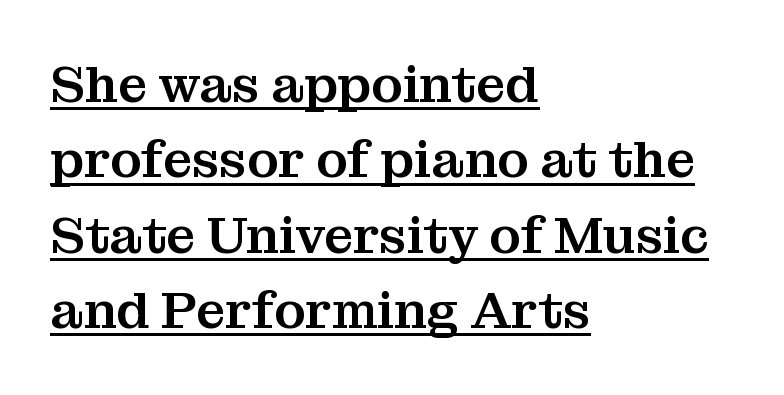
Q: Is the text italic (slanted)? A: No, it is upright.
Q: Is the typeface a serif or a sans-serif typeface? A: Serif.
Q: Is the text underlined? A: Yes.
Q: How is the paragraph aligned? A: Left-aligned.
Q: Is the spacing between letters normal or unusually wide? A: Normal.
Q: Is the spacing between lines tight, normal or loose? A: Normal.
Q: Width (condensed, normal, or wide)? A: Normal.
Q: Stroke contrast? A: Medium.
Q: x-height? A: Medium.
Q: Monospaced? A: No.
